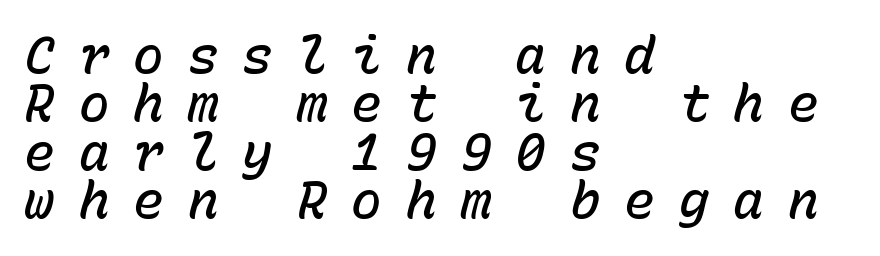
The image shows 51 px semibold type, italic (leaning right), monospaced; set left-aligned, tight line spacing (0.95x), unusually wide letter spacing (+0.47 em), not underlined; low stroke contrast and a medium x-height.
